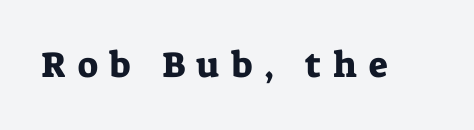
Any mark beneath the type? The region is blank. The face used here is proportionally spaced, like ordinary book or web type. Tracking here is generous; glyphs stand well apart from one another. The type sits square on the baseline with zero lean. Stroke terminals: seriffed.
